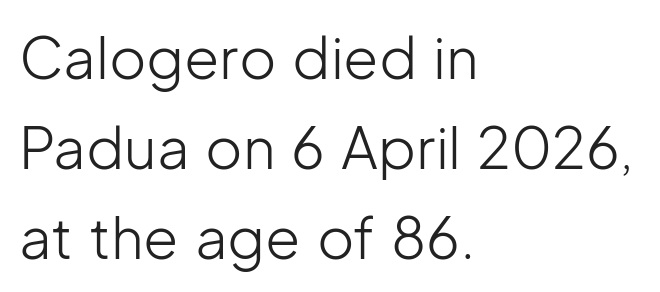
The image shows 57 px light sans-serif type, upright; set left-aligned, normal line spacing (1.58x), normal letter spacing, not underlined; low stroke contrast and a medium x-height.
